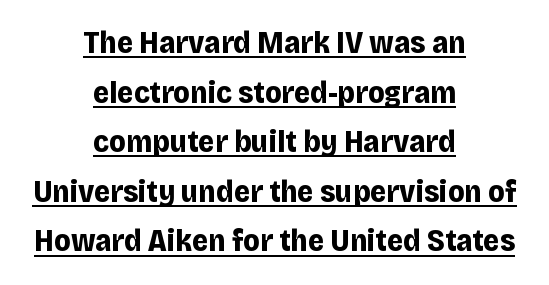
Q: Is the text bold? A: Yes.
Q: Is the text italic (slanted)? A: No, it is upright.
Q: Is the typeface a serif or a sans-serif typeface? A: Sans-serif.
Q: Is the text underlined? A: Yes.
Q: How is the paragraph aligned? A: Centered.
Q: Is the spacing between letters normal or unusually wide? A: Normal.
Q: Is the spacing between lines tight, normal or loose? A: Normal.
Q: Width (condensed, normal, or wide)? A: Normal.
Q: Stroke contrast? A: Low.
Q: x-height? A: Large.
Q: Monospaced? A: No.
